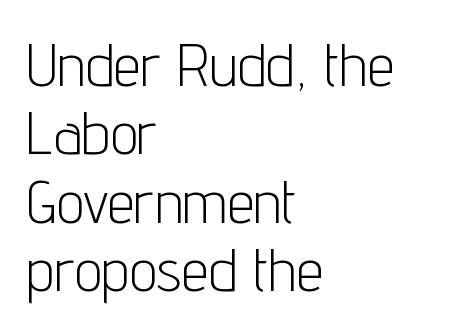
Proportional: the letters do not fall into vertical columns. Look at the bottom of the vertical strokes: they stop flat, with no serifs. Weight: in the light-to-regular range. The lines are quadded left.
